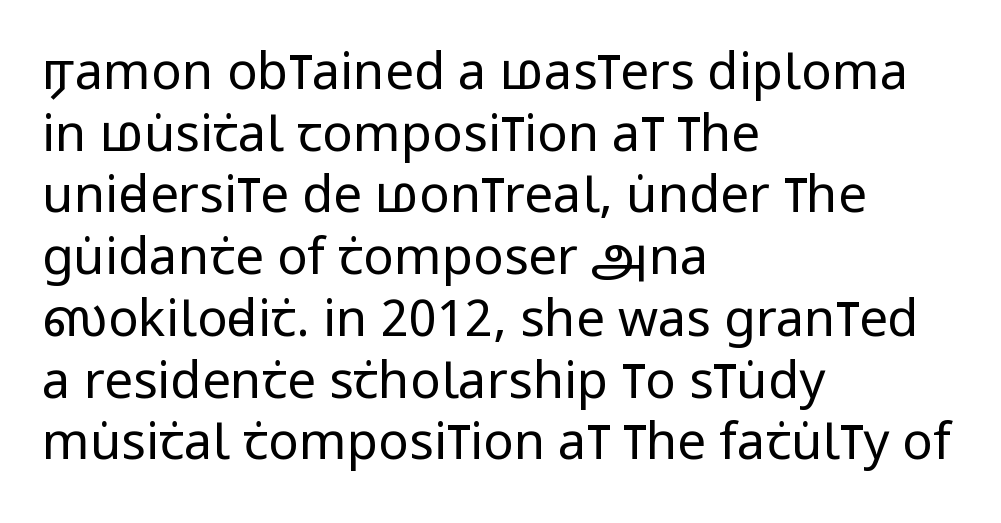
Q: Is the text bold? A: No.
Q: Is the text italic (slanted)? A: No, it is upright.
Q: Is the typeface a serif or a sans-serif typeface? A: Sans-serif.
Q: Is the text underlined? A: No.
Q: How is the paragraph aligned? A: Left-aligned.
Q: Is the spacing between letters normal or unusually wide? A: Normal.
Q: Width (condensed, normal, or wide)? A: Condensed.
Q: Stroke contrast? A: Low.
Q: x-height? A: Large.
Q: Monospaced? A: No.
